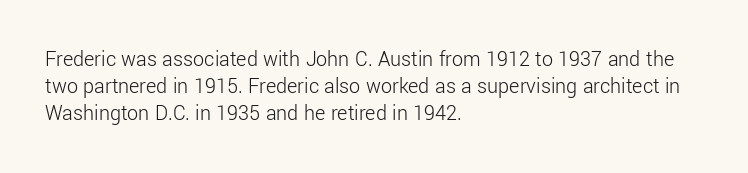
Honestly, the letter spacing is just normal — you wouldn't notice it. A student would call this left alignment; a typographer would say flush left, rag right. The font sits on the lighter half of the weight spectrum, regular included. Just letters on the line, the space beneath them empty.
